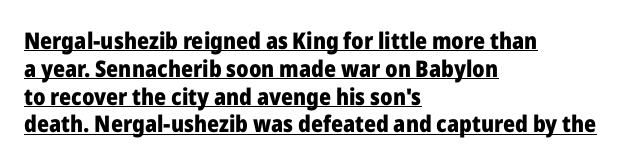
Q: Is the text bold? A: Yes.
Q: Is the text italic (slanted)? A: No, it is upright.
Q: Is the text underlined? A: Yes.
Q: How is the paragraph aligned? A: Left-aligned.
Q: Is the spacing between letters normal or unusually wide? A: Normal.
